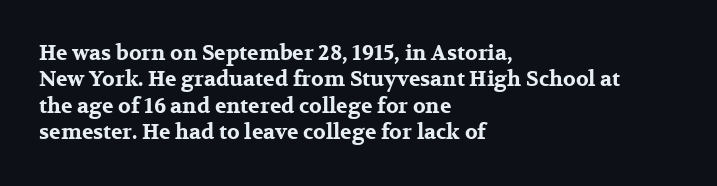
Q: Is the text bold? A: Yes.
Q: Is the text italic (slanted)? A: No, it is upright.
Q: Is the text underlined? A: No.
Q: How is the paragraph aligned? A: Left-aligned.
Q: Is the spacing between letters normal or unusually wide? A: Normal.
Q: Is the spacing between lines tight, normal or loose? A: Normal.
